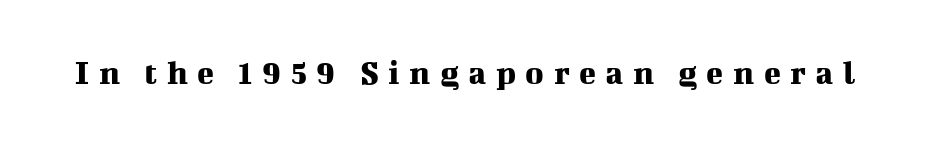
The image shows 35 px serif type, upright; set unusually wide letter spacing (+0.27 em), not underlined; medium stroke contrast and a medium x-height.
